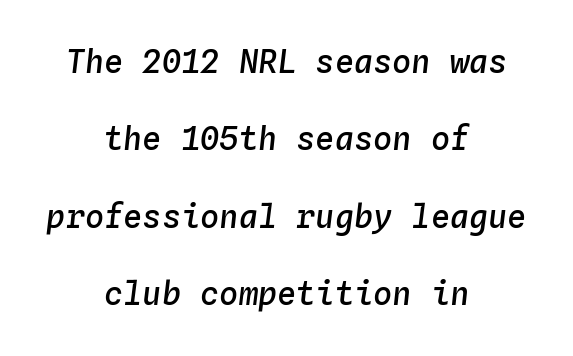
Q: Is the text bold? A: Semi-bold.
Q: Is the text italic (slanted)? A: Yes, it leans right by about 4 degrees.
Q: Is the text underlined? A: No.
Q: How is the paragraph aligned? A: Centered.
Q: Is the spacing between letters normal or unusually wide? A: Normal.
Q: Is the spacing between lines tight, normal or loose? A: Loose.
Q: Width (condensed, normal, or wide)? A: Normal.
Q: Stroke contrast? A: Low.
Q: x-height? A: Medium.
Q: Monospaced? A: Yes.
